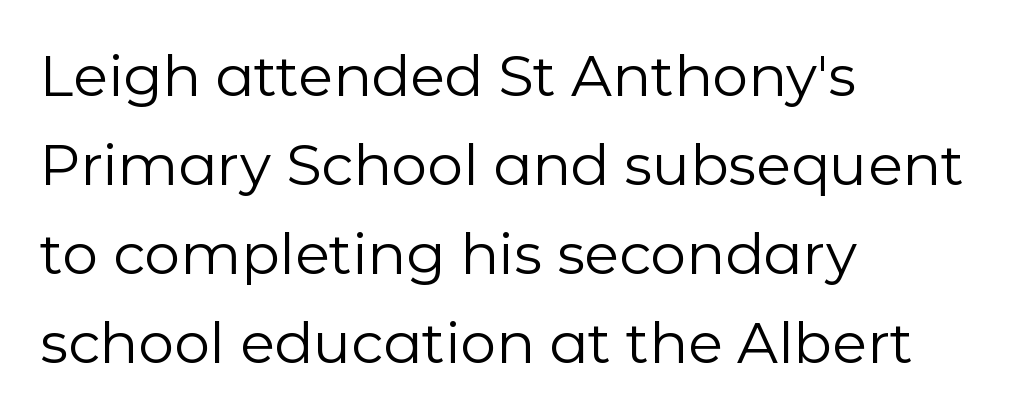
{"serif": "no", "italic": "no", "bold": "no", "weight": "regular", "width": "normal", "stroke_contrast": "low", "x_height": "medium", "monospaced": "no", "underline": "no", "align": "left", "line_spacing": "normal", "line_spacing_ratio": 1.56, "letter_spacing": "normal", "letter_spacing_em": 0.0, "glyph_px": 57}
